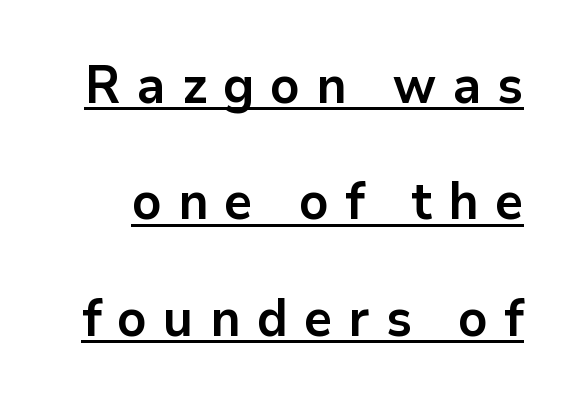
The letters stand upright; this is a roman face. Examine the stroke ends and you'll find no serifs. Each glyph is drawn with heavy, bold strokes. The rendering uses a large line-height, opening up the rows.
